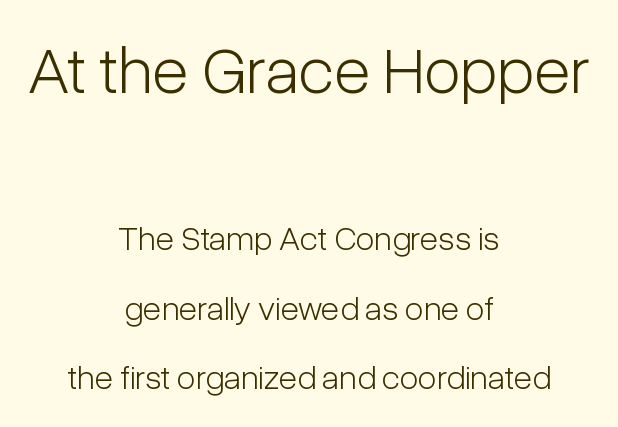
{"serif": "no", "italic": "no", "bold": "no", "weight": "light", "width": "condensed", "stroke_contrast": "low", "x_height": "medium", "monospaced": "no", "underline": "no", "align": "center", "line_spacing": "loose", "line_spacing_ratio": 2.04, "letter_spacing": "normal", "letter_spacing_em": 0.0, "larger_block": "first", "size_ratio": 1.97, "glyph_px": 67}
